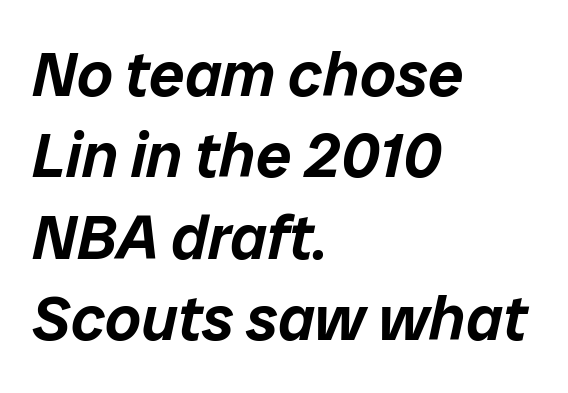
{"italic": "yes", "lean": "right", "slant_degrees": 12, "width": "normal", "stroke_contrast": "low", "x_height": "medium", "monospaced": "no", "underline": "no", "align": "left", "line_spacing": "normal", "line_spacing_ratio": 1.29, "letter_spacing": "normal", "letter_spacing_em": 0.0, "glyph_px": 63}
